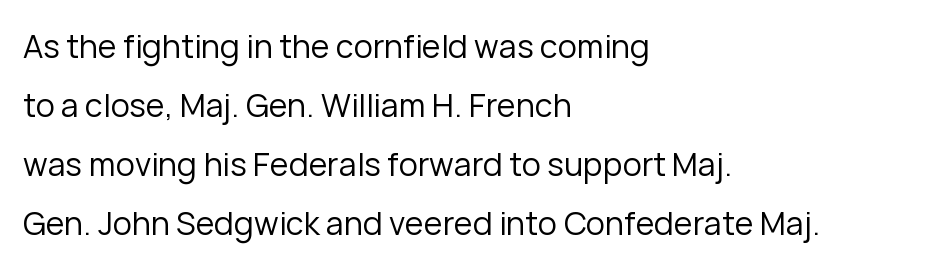
Think of a printed novel: that variable character pitch is what you see here. Vertical stems look standard width or narrower in stroke. The type is set solid horizontally, with unmodified tracking. Designer's note — italics off, roman on.
